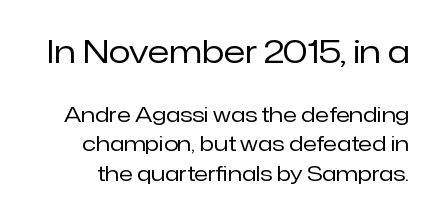
{"serif": "no", "italic": "no", "bold": "no", "weight": "regular", "width": "normal", "stroke_contrast": "low", "x_height": "medium", "monospaced": "no", "underline": "no", "line_spacing": "normal", "line_spacing_ratio": 1.41, "letter_spacing": "normal", "letter_spacing_em": 0.0, "larger_block": "first", "size_ratio": 1.52, "glyph_px": 32}
